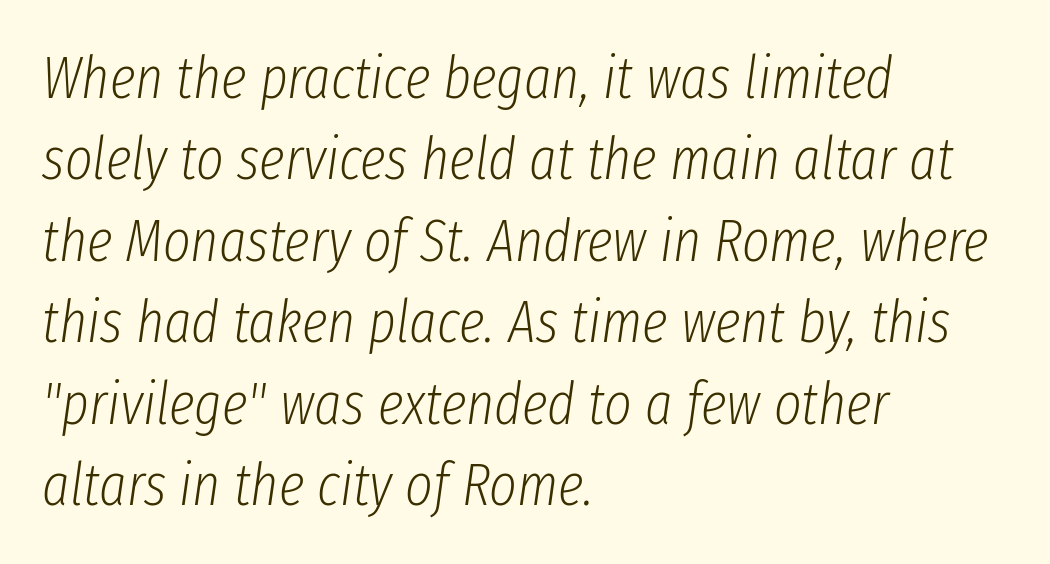
{"italic": "yes", "lean": "right", "slant_degrees": 8, "bold": "no", "weight": "light", "width": "condensed", "stroke_contrast": "low", "x_height": "medium", "monospaced": "no", "underline": "no", "align": "left", "line_spacing": "normal", "line_spacing_ratio": 1.38, "letter_spacing": "normal", "letter_spacing_em": 0.0, "glyph_px": 59}
